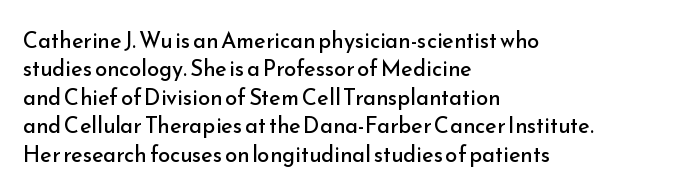
Q: Is the text bold? A: No.
Q: Is the text italic (slanted)? A: No, it is upright.
Q: Is the text underlined? A: No.
Q: How is the paragraph aligned? A: Left-aligned.
Q: Is the spacing between letters normal or unusually wide? A: Normal.
Q: Is the spacing between lines tight, normal or loose? A: Normal.
